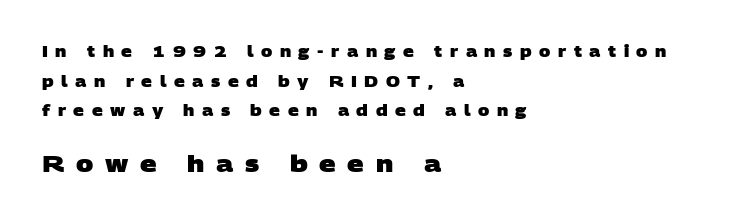
The image shows 23 px bold type; set left-aligned, loose line spacing (1.97x), unusually wide letter spacing (+0.5 em), not underlined; the second (bottom) block is 1.53x larger.
